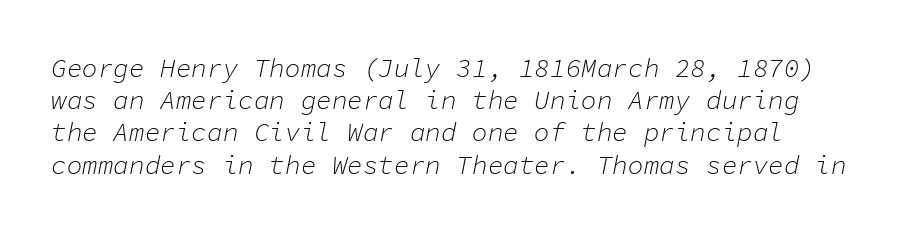
The cut favours lightness, reaching ordinary text weight at its darkest. Clear beneath every line of the passage. Rendered with sloped, italic letterforms. Nothing unusual about the tracking: characters are spaced as the font intends.
